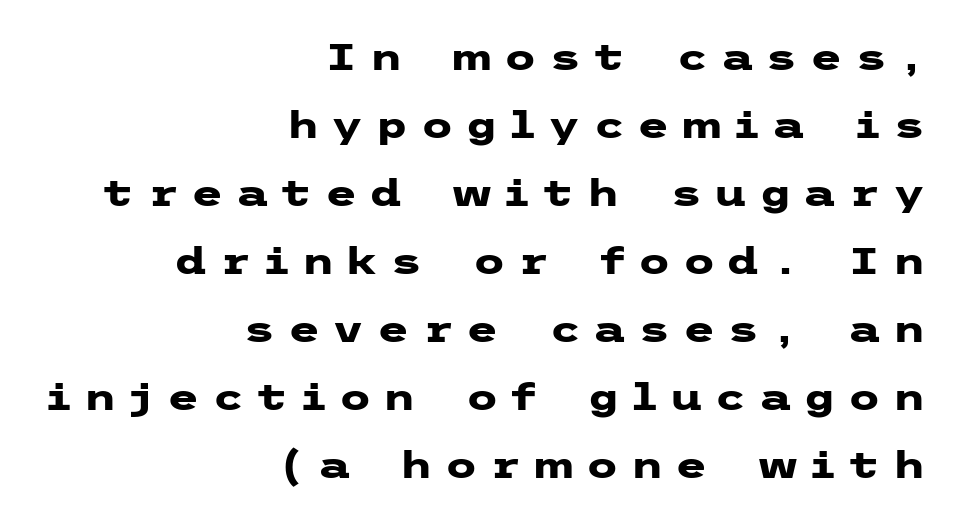
The image shows 37 px heavy, wide sans-serif type, upright; set right-aligned, line spacing 1.84x, unusually wide letter spacing (+0.33 em), not underlined; low stroke contrast and a medium x-height.
